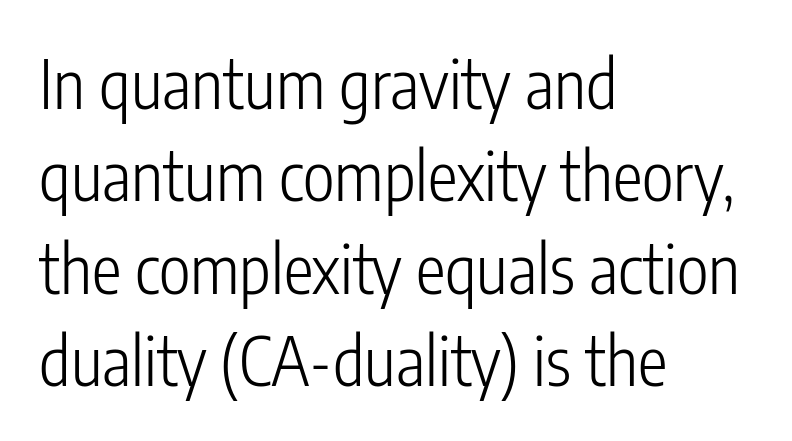
The image shows 67 px light, condensed sans-serif type, upright; set left-aligned, normal line spacing (1.38x), normal letter spacing, not underlined; low stroke contrast and a medium x-height.
